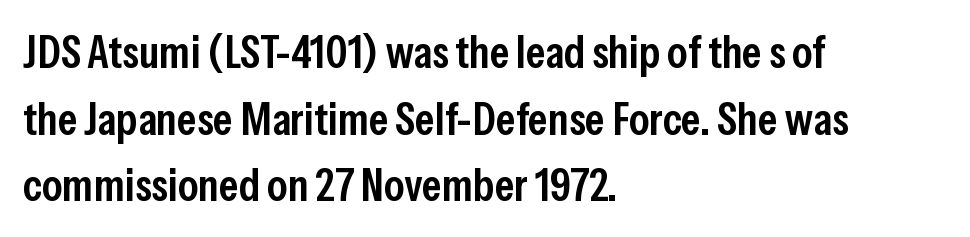
Q: Is the text bold? A: Semi-bold.
Q: Is the text italic (slanted)? A: No, it is upright.
Q: Is the typeface a serif or a sans-serif typeface? A: Sans-serif.
Q: Is the text underlined? A: No.
Q: How is the paragraph aligned? A: Left-aligned.
Q: Is the spacing between letters normal or unusually wide? A: Normal.
Q: Is the spacing between lines tight, normal or loose? A: Normal.
Q: Width (condensed, normal, or wide)? A: Condensed.
Q: Stroke contrast? A: Low.
Q: x-height? A: Medium.
Q: Monospaced? A: No.
